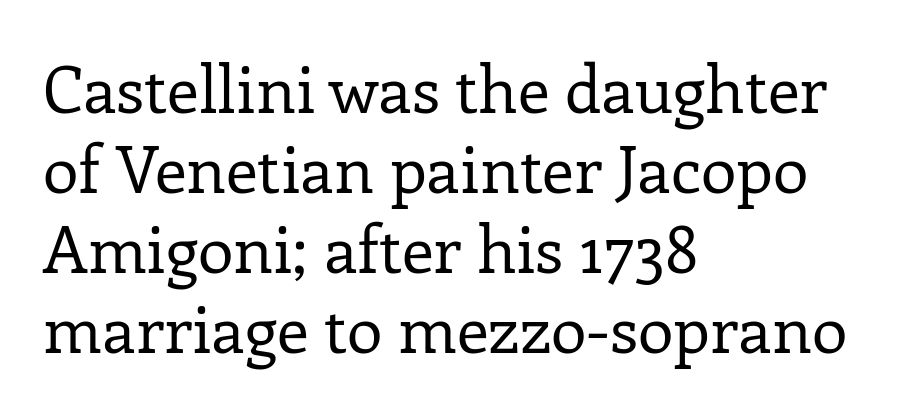
Q: Is the text bold? A: No.
Q: Is the text italic (slanted)? A: No, it is upright.
Q: Is the typeface a serif or a sans-serif typeface? A: Serif.
Q: Is the text underlined? A: No.
Q: How is the paragraph aligned? A: Left-aligned.
Q: Is the spacing between letters normal or unusually wide? A: Normal.
Q: Width (condensed, normal, or wide)? A: Normal.
Q: Stroke contrast? A: Low.
Q: x-height? A: Medium.
Q: Monospaced? A: No.
